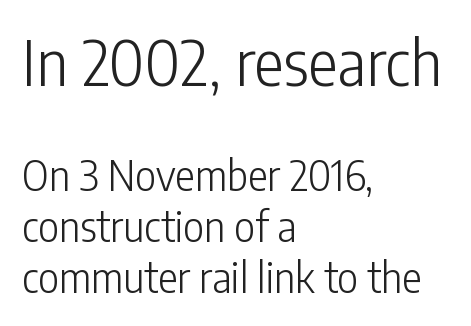
Q: Is the text bold? A: No.
Q: Is the text italic (slanted)? A: No, it is upright.
Q: Is the typeface a serif or a sans-serif typeface? A: Sans-serif.
Q: Is the text underlined? A: No.
Q: How is the paragraph aligned? A: Left-aligned.
Q: Is the spacing between letters normal or unusually wide? A: Normal.
Q: Which block of text is set in a larger size, the first (top) or the second (bottom)? A: The first (top) one.
Q: Width (condensed, normal, or wide)? A: Condensed.
Q: Stroke contrast? A: Low.
Q: x-height? A: Medium.
Q: Monospaced? A: No.
